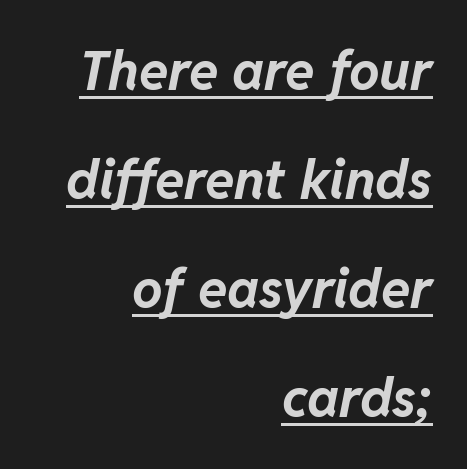
The image shows 54 px bold type, italic (leaning right); set right-aligned, loose line spacing (2.02x), normal letter spacing, underlined; low stroke contrast and a medium x-height.
